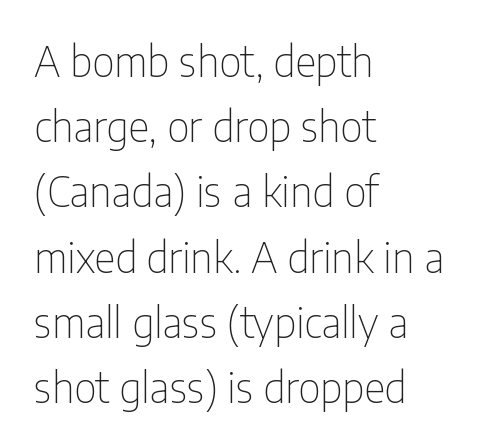
The image shows 41 px thin, condensed sans-serif type, upright; set left-aligned, normal line spacing (1.59x), normal letter spacing, not underlined; low stroke contrast and a medium x-height.
